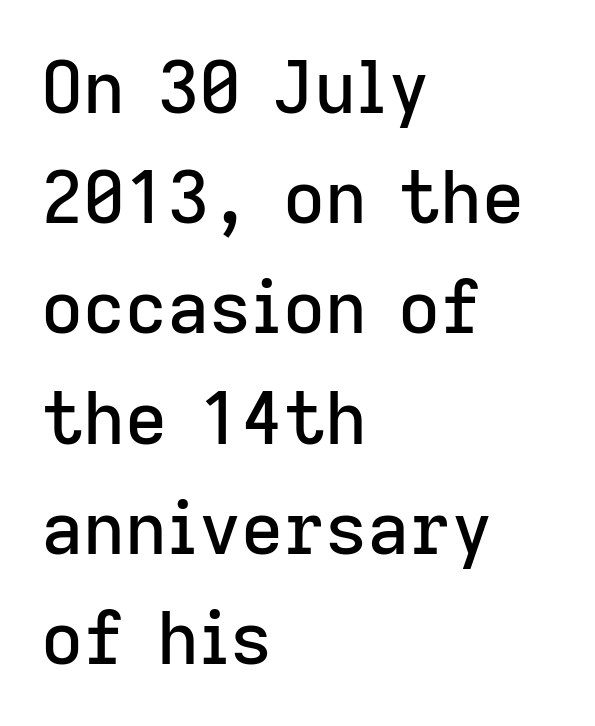
Vertical strokes here are truly vertical. One glance says typical: line gaps are just what's usual. The space beneath each line is pristine and unruled. The letters carry no serifs — their stems end cleanly without finishing strokes. You could not count columns in this text — the font is proportionally spaced. These lines keep a tight, regular rhythm from letter to letter.
